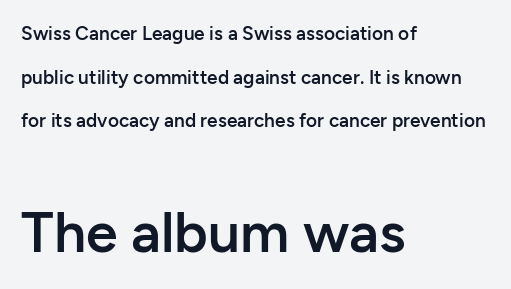
The image shows 57 px semibold sans-serif type, upright; set left-aligned, loose line spacing (2.29x), normal letter spacing, not underlined; the second (bottom) block is 3.0x larger; low stroke contrast and a medium x-height.
